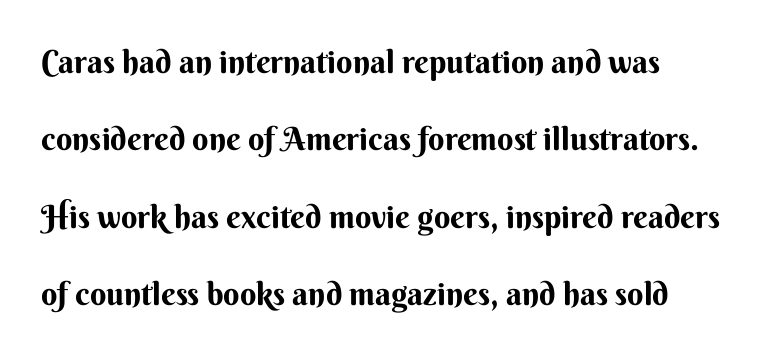
The image shows 32 px sans-serif type, upright; set loose line spacing (2.42x), normal letter spacing, not underlined; medium stroke contrast and a small x-height.
